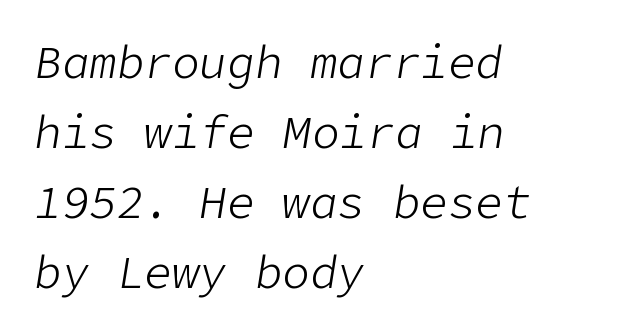
Q: Is the text bold? A: No.
Q: Is the text italic (slanted)? A: Yes, it leans right by about 9 degrees.
Q: Is the text underlined? A: No.
Q: How is the paragraph aligned? A: Left-aligned.
Q: Is the spacing between letters normal or unusually wide? A: Normal.
Q: Is the spacing between lines tight, normal or loose? A: Normal.
Q: Width (condensed, normal, or wide)? A: Normal.
Q: Stroke contrast? A: Low.
Q: x-height? A: Medium.
